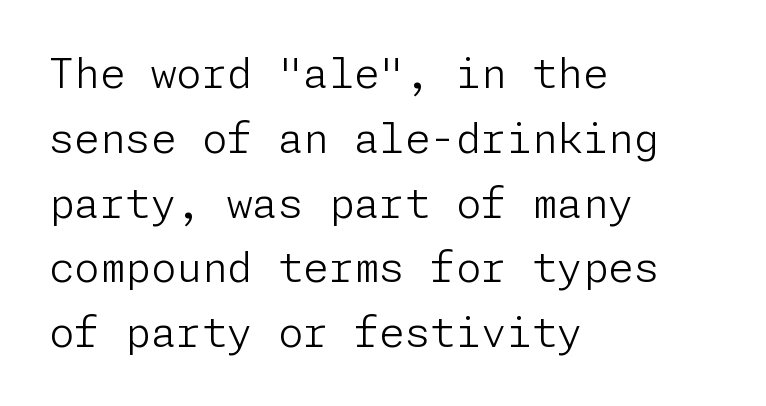
Q: Is the text bold? A: No.
Q: Is the text italic (slanted)? A: No, it is upright.
Q: Is the typeface a serif or a sans-serif typeface? A: Sans-serif.
Q: Is the text underlined? A: No.
Q: How is the paragraph aligned? A: Left-aligned.
Q: Is the spacing between letters normal or unusually wide? A: Normal.
Q: Is the spacing between lines tight, normal or loose? A: Normal.
Q: Width (condensed, normal, or wide)? A: Normal.
Q: Stroke contrast? A: Low.
Q: x-height? A: Medium.
